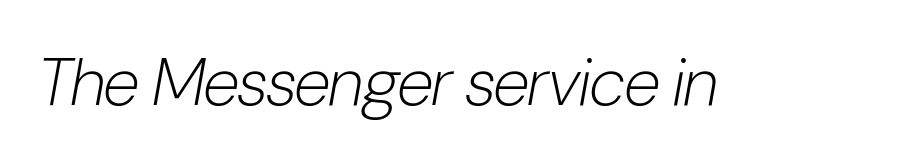
The image shows 67 px light, condensed type, italic (leaning right); set normal letter spacing, not underlined; low stroke contrast and a medium x-height.
